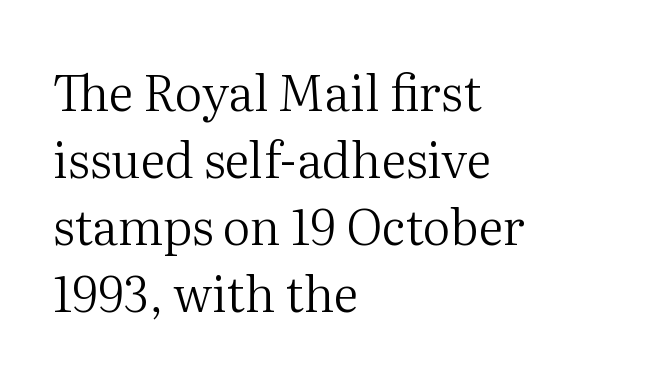
{"serif": "yes", "italic": "no", "bold": "no", "weight": "regular", "width": "normal", "stroke_contrast": "medium", "x_height": "medium", "monospaced": "no", "underline": "no", "align": "left", "line_spacing": "normal", "line_spacing_ratio": 1.37, "letter_spacing": "normal", "letter_spacing_em": 0.0, "glyph_px": 49}
